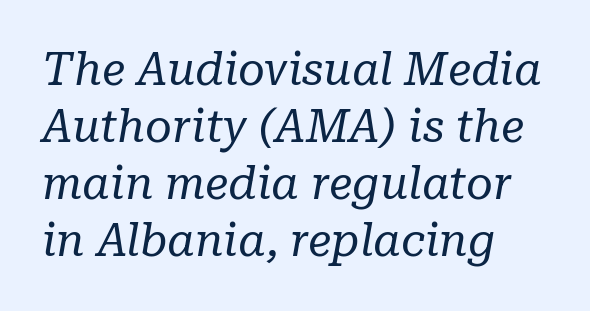
The glyphs look as if they've been sheared to an angle. Horizontally, the lines are justified to the leading edge only. Here the glyphs are tracked normally, forming tight word shapes. This rendering features lettering with no underline. Caption: face not bold, strokes unweighted.
